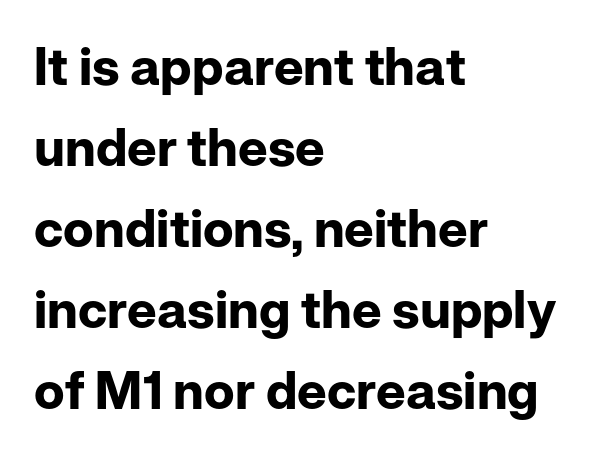
The image shows 52 px bold sans-serif type, upright; set left-aligned, normal line spacing (1.56x), normal letter spacing, not underlined; low stroke contrast and a medium x-height.
